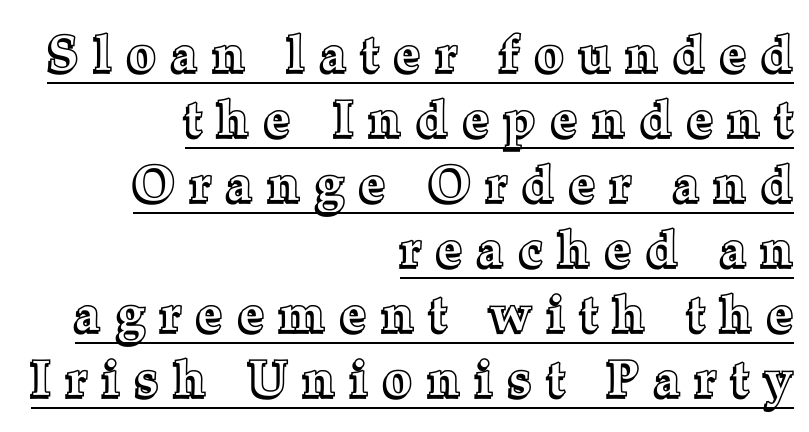
{"italic": "no", "width": "normal", "x_height": "medium", "monospaced": "no", "underline": "yes", "align": "right", "line_spacing": "normal", "line_spacing_ratio": 1.3, "letter_spacing": "wide", "letter_spacing_em": 0.33, "glyph_px": 50}
